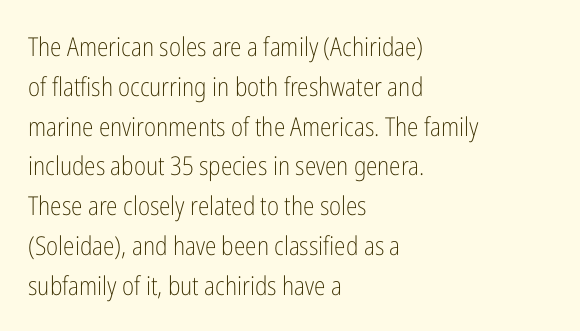
Nobody touched the tracking dial on this one. Line starts are locked; line ends wander. The block of text has a typical density, with ordinary space between rows. The glyphs are unaccompanied by any horizontal stroke below them. Notice how the stems are strictly vertical — no italics here. These glyphs show unthickened strokes, regular width or finer.
